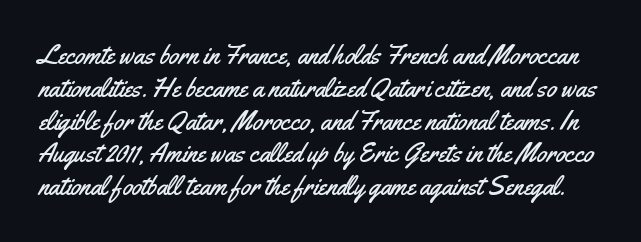
Look at the tracking — it's just the regular setting, nothing added. Beneath every word, the page is bare. The block of text has a typical density, with ordinary space between rows.
